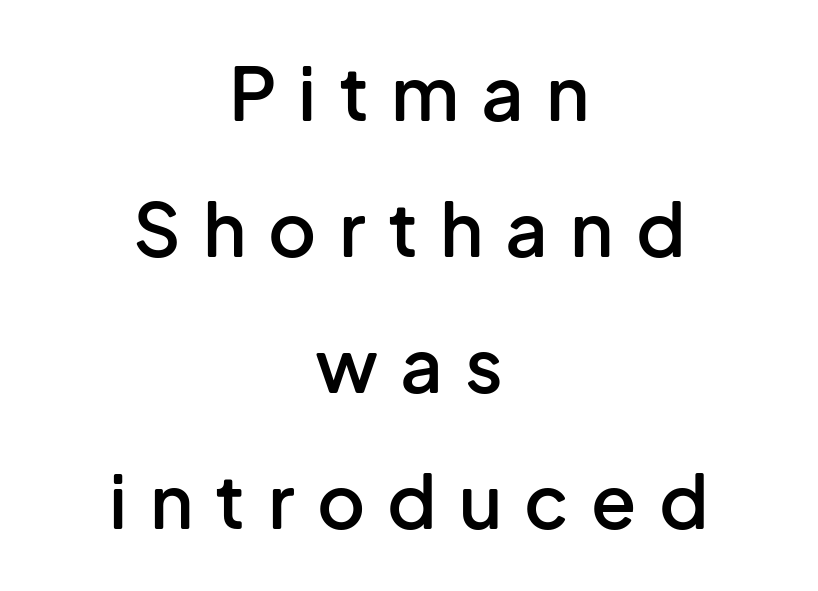
Q: Is the text bold? A: Semi-bold.
Q: Is the text italic (slanted)? A: No, it is upright.
Q: Is the typeface a serif or a sans-serif typeface? A: Sans-serif.
Q: Is the text underlined? A: No.
Q: How is the paragraph aligned? A: Centered.
Q: Is the spacing between letters normal or unusually wide? A: Unusually wide.
Q: Width (condensed, normal, or wide)? A: Normal.
Q: Stroke contrast? A: Low.
Q: x-height? A: Medium.
Q: Monospaced? A: No.
